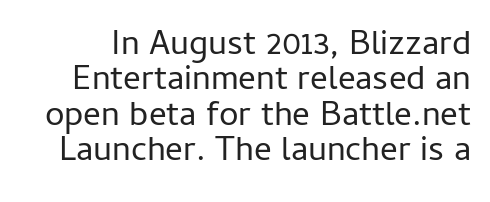
{"serif": "no", "italic": "no", "bold": "no", "weight": "regular", "width": "normal", "stroke_contrast": "low", "x_height": "medium", "monospaced": "no", "underline": "no", "line_spacing": "tight", "line_spacing_ratio": 1.01, "letter_spacing": "normal", "letter_spacing_em": 0.0, "glyph_px": 35}
